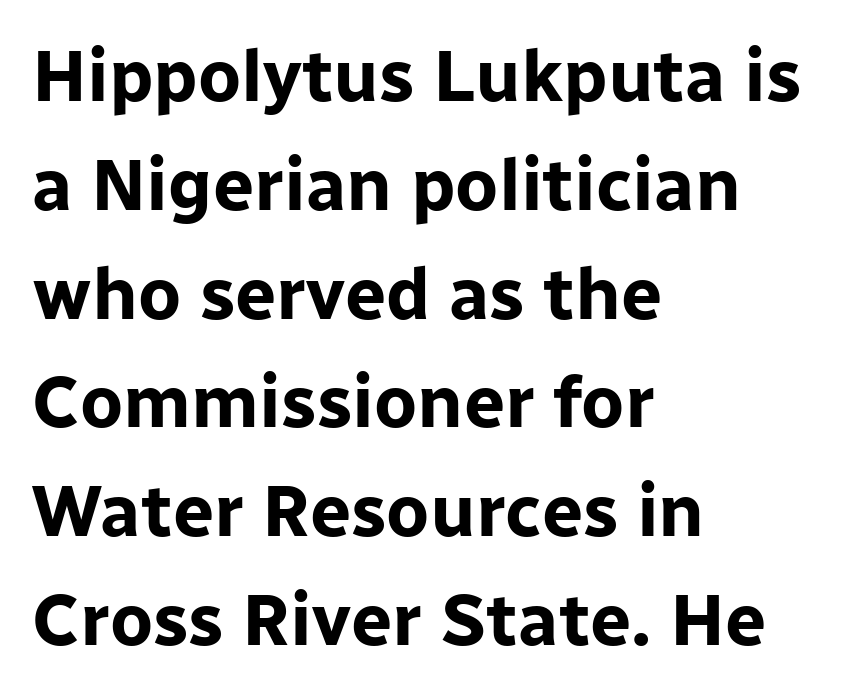
Q: Is the text bold? A: Yes.
Q: Is the text italic (slanted)? A: No, it is upright.
Q: Is the typeface a serif or a sans-serif typeface? A: Sans-serif.
Q: Is the text underlined? A: No.
Q: How is the paragraph aligned? A: Left-aligned.
Q: Is the spacing between letters normal or unusually wide? A: Normal.
Q: Is the spacing between lines tight, normal or loose? A: Normal.
Q: Width (condensed, normal, or wide)? A: Normal.
Q: Stroke contrast? A: Low.
Q: x-height? A: Medium.
Q: Monospaced? A: No.
